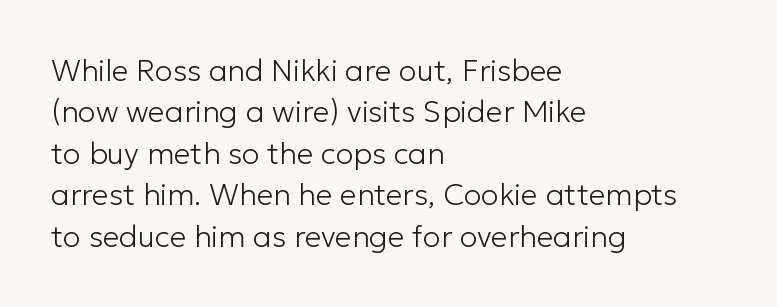
{"serif": "no", "italic": "no", "bold": "no", "weight": "light", "width": "normal", "stroke_contrast": "low", "x_height": "medium", "monospaced": "no", "underline": "no", "align": "left", "line_spacing": "normal", "line_spacing_ratio": 1.38, "letter_spacing": "normal", "letter_spacing_em": 0.0, "glyph_px": 30}
